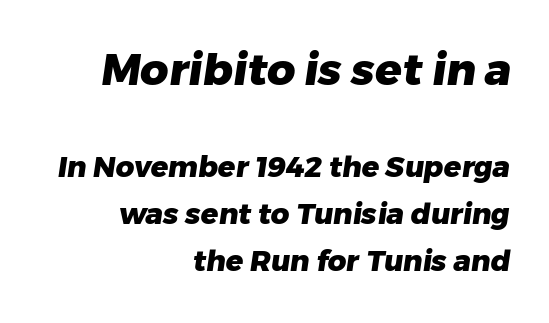
{"serif": "no", "bold": "yes", "weight": "heavy", "width": "normal", "stroke_contrast": "low", "x_height": "medium", "monospaced": "no", "underline": "no", "align": "right", "line_spacing": "normal", "line_spacing_ratio": 1.63, "letter_spacing": "normal", "letter_spacing_em": 0.0, "larger_block": "first", "size_ratio": 1.52, "glyph_px": 44}
